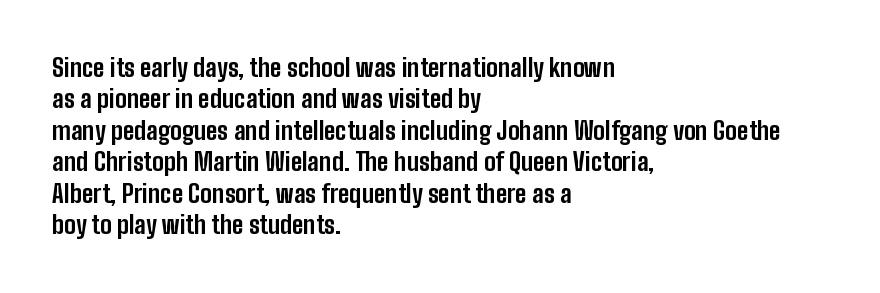
{"italic": "no", "bold": "yes", "underline": "no", "align": "left", "line_spacing": "normal", "line_spacing_ratio": 1.26, "letter_spacing": "normal", "letter_spacing_em": 0.0, "glyph_px": 25}
